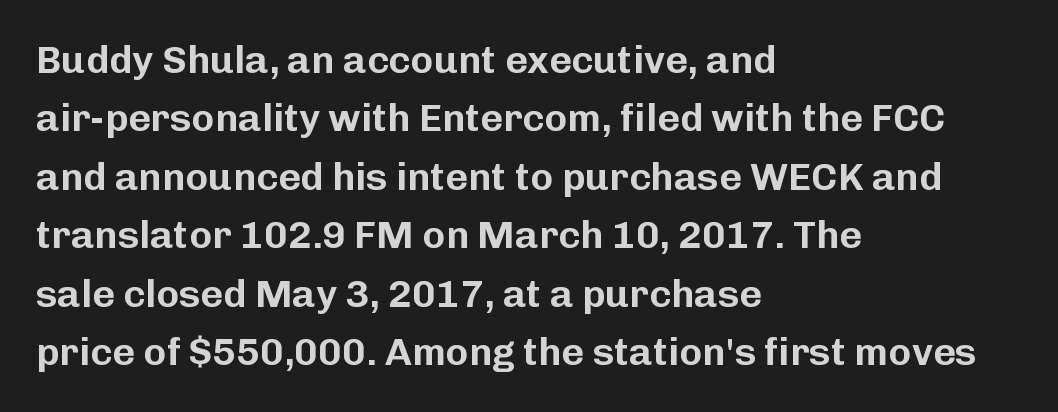
The image shows 39 px sans-serif type, upright; set left-aligned, normal line spacing (1.5x), normal letter spacing, not underlined; low stroke contrast and a medium x-height.
